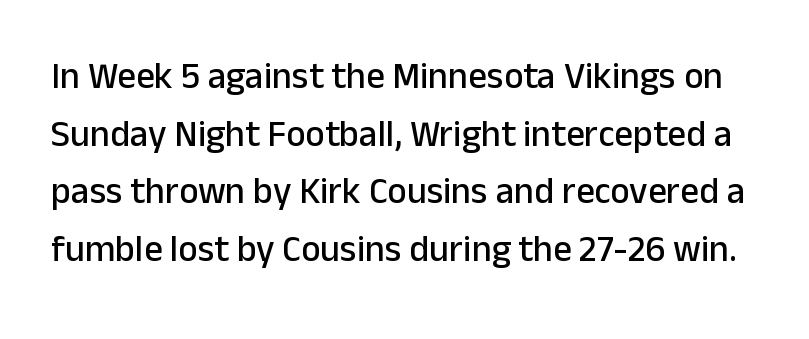
Q: Is the text italic (slanted)? A: No, it is upright.
Q: Is the typeface a serif or a sans-serif typeface? A: Sans-serif.
Q: Is the text underlined? A: No.
Q: Is the spacing between letters normal or unusually wide? A: Normal.
Q: Is the spacing between lines tight, normal or loose? A: Normal.
Q: Width (condensed, normal, or wide)? A: Normal.
Q: Stroke contrast? A: Low.
Q: x-height? A: Medium.
Q: Monospaced? A: No.
